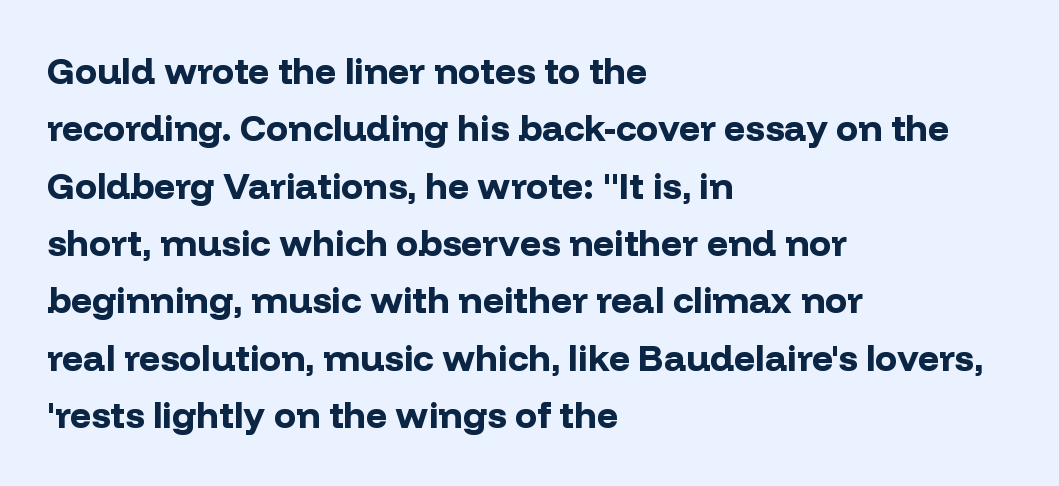
Clear beneath every line of the passage. Proportional: the letters do not fall into vertical columns. How are the letters spaced? Ordinarily, with no added tracking. Does the copy run flush right? No — it runs flush left.
